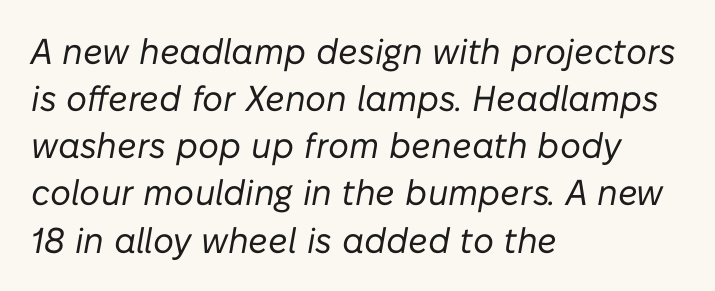
{"italic": "yes", "lean": "right", "slant_degrees": 10, "bold": "no", "weight": "regular", "width": "normal", "stroke_contrast": "low", "x_height": "medium", "monospaced": "no", "underline": "no", "align": "left", "line_spacing": "normal", "line_spacing_ratio": 1.31, "letter_spacing": "normal", "letter_spacing_em": 0.0, "glyph_px": 36}
